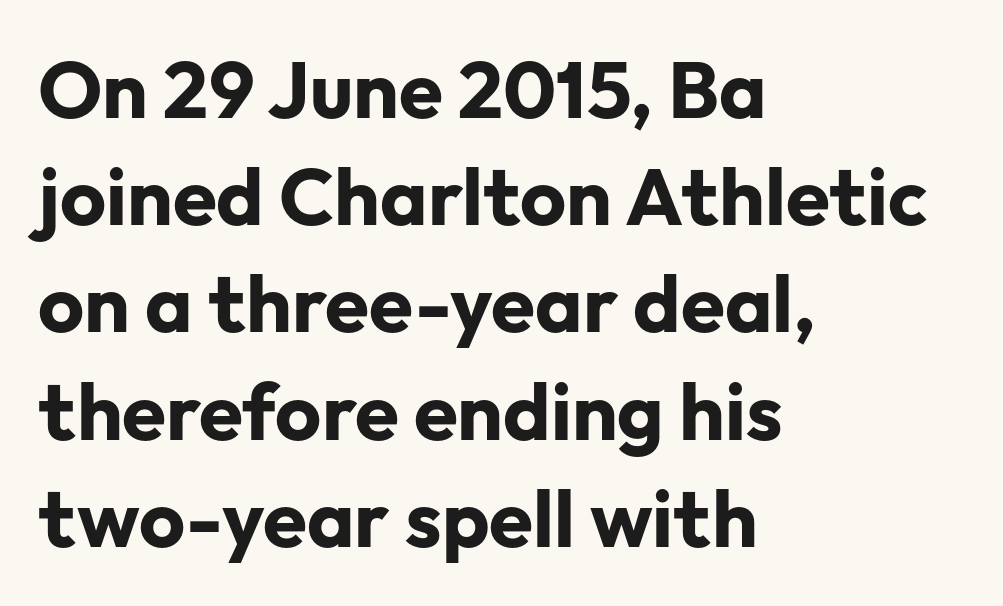
Q: Is the text bold? A: Yes.
Q: Is the text italic (slanted)? A: No, it is upright.
Q: Is the typeface a serif or a sans-serif typeface? A: Sans-serif.
Q: Is the text underlined? A: No.
Q: How is the paragraph aligned? A: Left-aligned.
Q: Is the spacing between letters normal or unusually wide? A: Normal.
Q: Is the spacing between lines tight, normal or loose? A: Normal.
Q: Width (condensed, normal, or wide)? A: Normal.
Q: Stroke contrast? A: Low.
Q: x-height? A: Medium.
Q: Monospaced? A: No.
